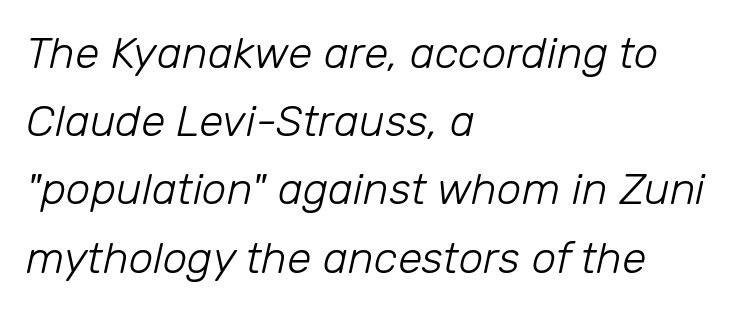
Q: Is the text bold? A: No.
Q: Is the text italic (slanted)? A: Yes, it leans right by about 12 degrees.
Q: Is the text underlined? A: No.
Q: How is the paragraph aligned? A: Left-aligned.
Q: Is the spacing between letters normal or unusually wide? A: Normal.
Q: Is the spacing between lines tight, normal or loose? A: Normal.
Q: Width (condensed, normal, or wide)? A: Normal.
Q: Stroke contrast? A: Low.
Q: x-height? A: Medium.
Q: Monospaced? A: No.
